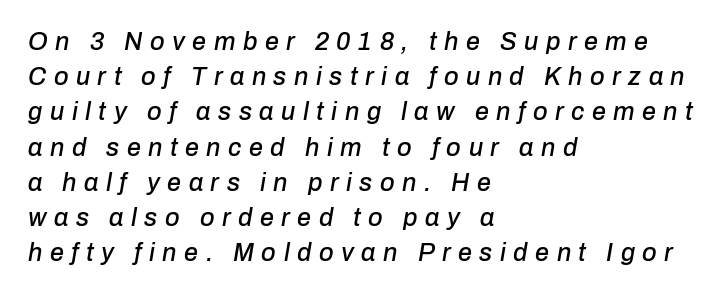
Q: Is the text italic (slanted)? A: Yes, it leans right by about 10 degrees.
Q: Is the text underlined? A: No.
Q: How is the paragraph aligned? A: Left-aligned.
Q: Is the spacing between letters normal or unusually wide? A: Unusually wide.
Q: Is the spacing between lines tight, normal or loose? A: Normal.
